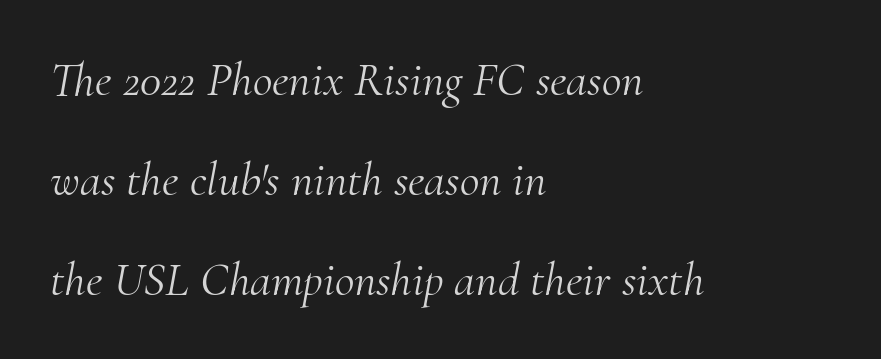
{"serif": "yes", "italic": "yes", "lean": "right", "slant_degrees": 10, "bold": "no", "weight": "light", "width": "normal", "stroke_contrast": "medium", "x_height": "small", "monospaced": "no", "underline": "no", "align": "left", "line_spacing": "loose", "line_spacing_ratio": 2.08, "letter_spacing": "normal", "letter_spacing_em": 0.0, "glyph_px": 48}
